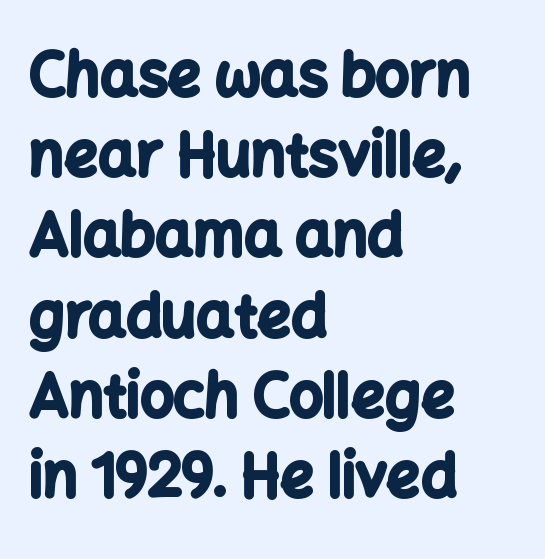
The image shows 59 px bold sans-serif type, upright; set left-aligned, normal line spacing (1.36x), normal letter spacing, not underlined; low stroke contrast and a medium x-height.
